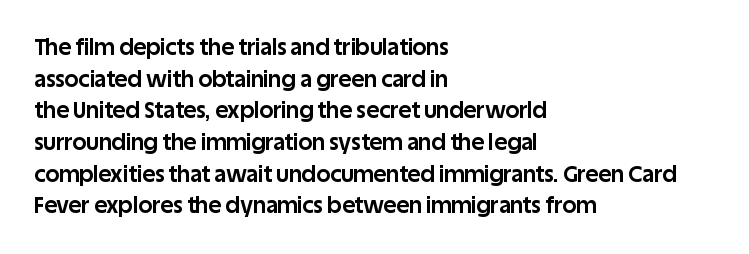
Q: Is the text bold? A: Yes.
Q: Is the text italic (slanted)? A: No, it is upright.
Q: Is the text underlined? A: No.
Q: How is the paragraph aligned? A: Left-aligned.
Q: Is the spacing between letters normal or unusually wide? A: Normal.
Q: Is the spacing between lines tight, normal or loose? A: Normal.
